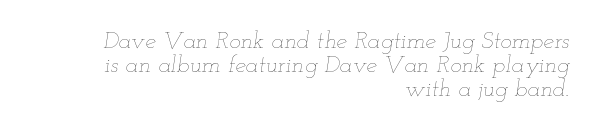
{"italic": "yes", "lean": "right", "slant_degrees": 12, "bold": "no", "underline": "no", "align": "right", "line_spacing": "tight", "line_spacing_ratio": 1.01, "letter_spacing": "normal", "letter_spacing_em": 0.0, "glyph_px": 24}
